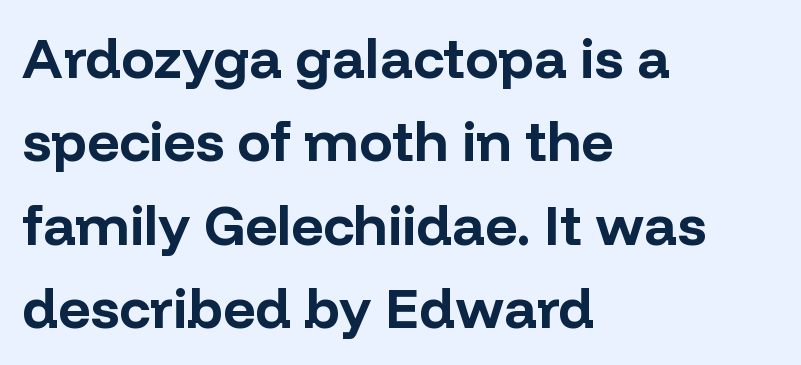
{"serif": "no", "italic": "no", "bold": "yes", "weight": "bold", "width": "normal", "stroke_contrast": "low", "x_height": "medium", "monospaced": "no", "underline": "no", "align": "left", "line_spacing": "normal", "line_spacing_ratio": 1.49, "letter_spacing": "normal", "letter_spacing_em": 0.0, "glyph_px": 56}
